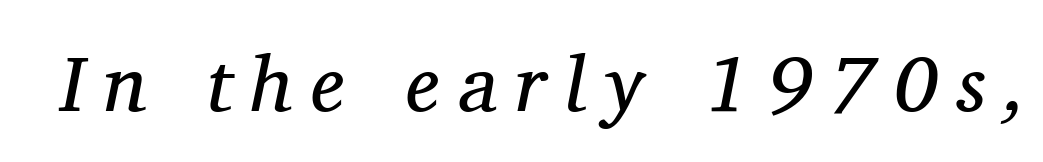
{"serif": "yes", "italic": "yes", "lean": "right", "slant_degrees": 11, "bold": "no", "weight": "regular", "width": "normal", "stroke_contrast": "medium", "x_height": "medium", "monospaced": "no", "underline": "no", "letter_spacing": "wide", "letter_spacing_em": 0.24, "glyph_px": 79}
